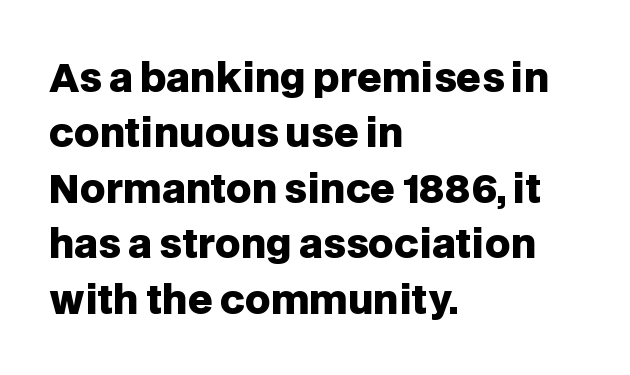
The image shows 39 px heavy sans-serif type, upright; set left-aligned, normal line spacing (1.42x), normal letter spacing, not underlined; low stroke contrast and a large x-height.
